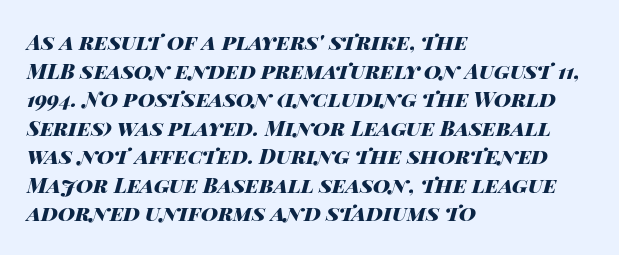
{"italic": "yes", "lean": "right", "slant_degrees": 14, "bold": "yes", "underline": "no", "align": "left", "line_spacing": "normal", "line_spacing_ratio": 1.36, "letter_spacing": "normal", "letter_spacing_em": 0.0, "glyph_px": 21}
